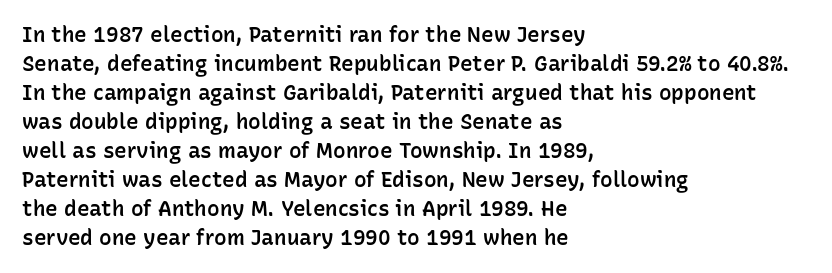
These lines keep a tight, regular rhythm from letter to letter. If you drew a ruler down the left edge, every line would touch it. Compared with an ordinary text face, these strokes are moderately heavier — a semibold. Whoever set this chose a conventional vertical rhythm. The glyphs are unaccompanied by any horizontal stroke below them.
